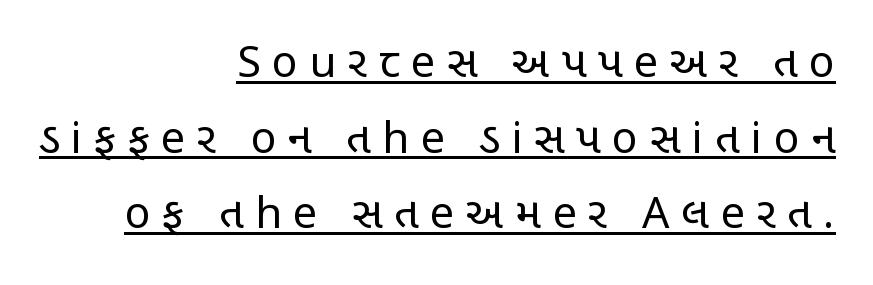
The image shows 43 px regular-weight, condensed sans-serif type, upright; set right-aligned, line spacing 1.76x, unusually wide letter spacing (+0.27 em), underlined; low stroke contrast and a large x-height.
